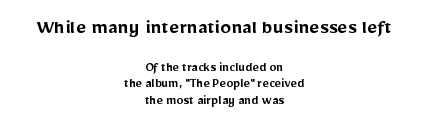
Q: Is the text bold? A: Semi-bold.
Q: Is the text italic (slanted)? A: No, it is upright.
Q: Is the text underlined? A: No.
Q: How is the paragraph aligned? A: Centered.
Q: Is the spacing between letters normal or unusually wide? A: Normal.
Q: Which block of text is set in a larger size, the first (top) or the second (bottom)? A: The first (top) one.
